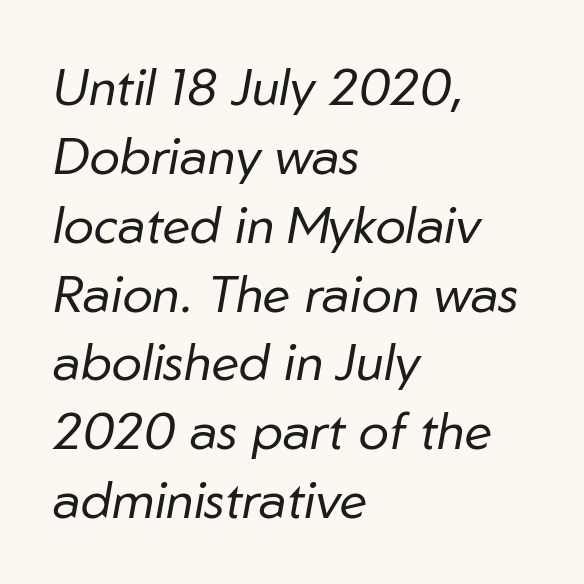
Letters rest on an invisible, unmarked baseline. Looks like regular typesetting: each glyph gets only the width it needs. A typesetter would mark this as italic. Heaviness? Minimal to ordinary, like unemphasized prose. Summary of vertical rhythm: regular, with standard interline spacing. The line texture is even and compact thanks to regular tracking.
